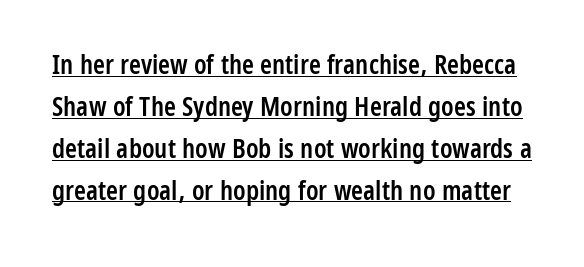
Q: Is the text bold? A: Semi-bold.
Q: Is the text italic (slanted)? A: No, it is upright.
Q: Is the text underlined? A: Yes.
Q: Is the spacing between letters normal or unusually wide? A: Normal.
Q: Is the spacing between lines tight, normal or loose? A: Normal.
